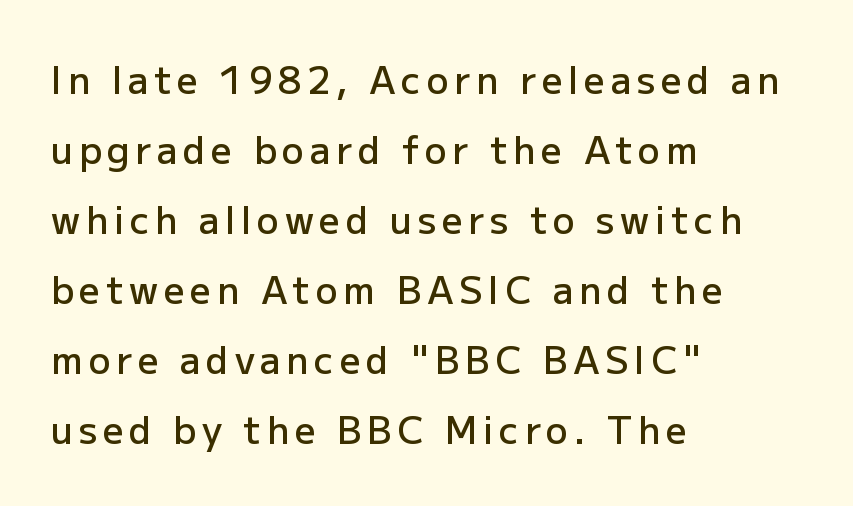
The image shows 37 px semibold sans-serif type, upright; set left-aligned, line spacing 1.89x, not underlined; low stroke contrast and a medium x-height.
